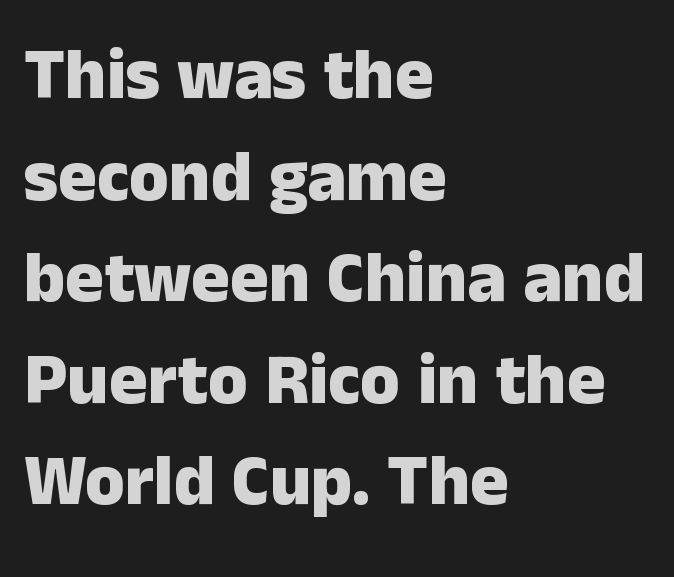
This rendering employs a face without finishing strokes, i.e., a sans-serif. Think of a printed novel: that variable character pitch is what you see here. These lines were composed using upright roman letters. These lines sit exactly where default settings would place them. Its strokes are broad and dark, the hallmark of bold type.
